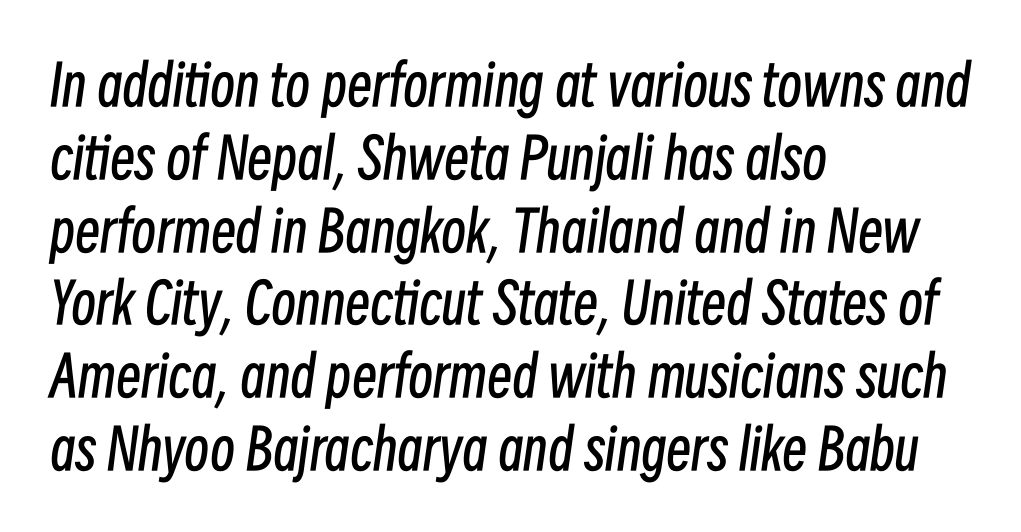
The image shows 56 px regular-weight, condensed type, italic (leaning right); set left-aligned, normal line spacing (1.3x), normal letter spacing, not underlined; low stroke contrast and a medium x-height.
